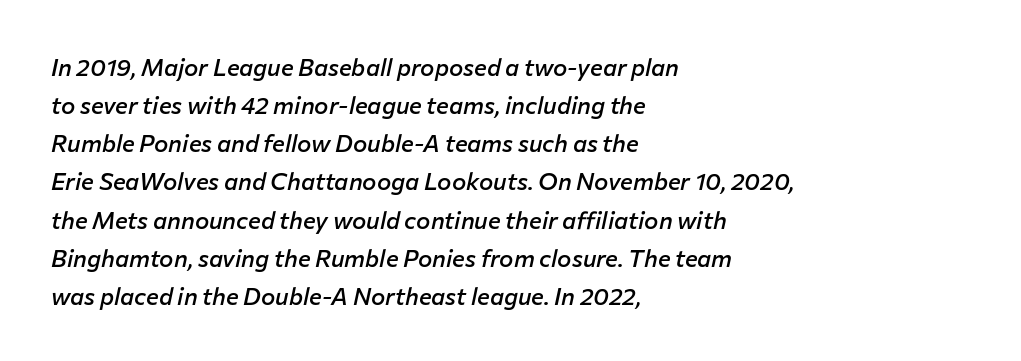
Q: Is the text bold? A: Semi-bold.
Q: Is the text italic (slanted)? A: Yes, it leans right by about 12 degrees.
Q: Is the text underlined? A: No.
Q: How is the paragraph aligned? A: Left-aligned.
Q: Is the spacing between letters normal or unusually wide? A: Normal.
Q: Is the spacing between lines tight, normal or loose? A: Normal.
